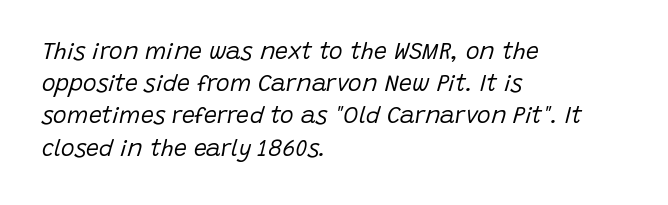
Q: Is the text bold? A: No.
Q: Is the text italic (slanted)? A: Yes, it leans right by about 15 degrees.
Q: Is the text underlined? A: No.
Q: How is the paragraph aligned? A: Left-aligned.
Q: Is the spacing between letters normal or unusually wide? A: Normal.
Q: Is the spacing between lines tight, normal or loose? A: Normal.
